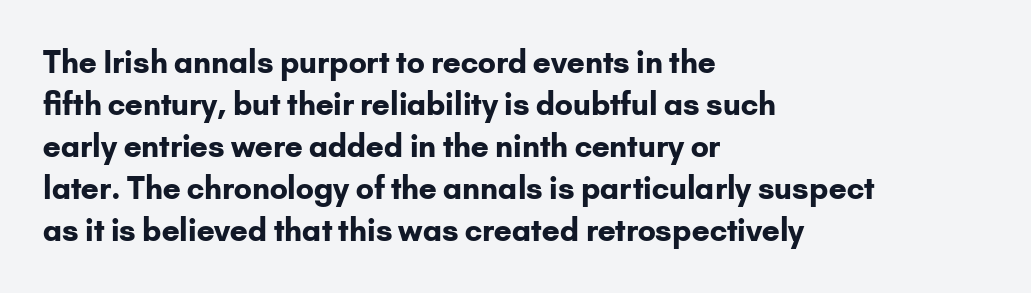
Which margin do the lines hug? The left one — the right edge is uneven. Examine the stroke ends and you'll find no serifs. Emphasis by weight is at full strength: bold. Quick note: underline off. In terms of leading, this rendering sits right in the middle.
